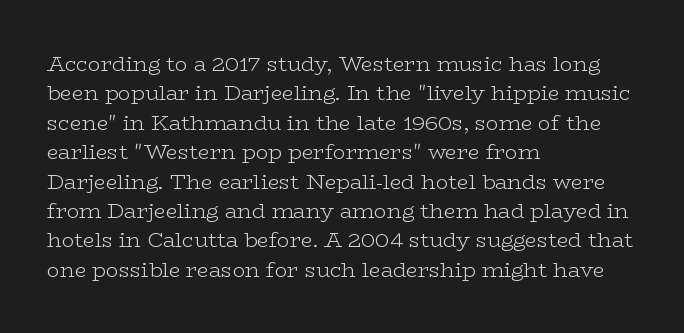
A clean baseline with only descenders dipping below it. If you drew a line through each stem, it would be perfectly vertical. Honestly, the row spacing looks completely unremarkable. Is this a heavy cut? Hardly; it is regular or lighter.
